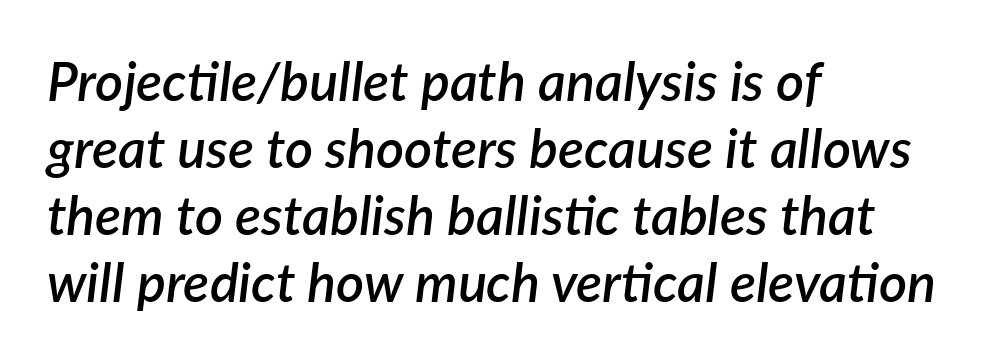
The image shows 54 px semibold type, italic (leaning right); set left-aligned, line spacing 1.24x, normal letter spacing, not underlined; low stroke contrast and a medium x-height.
